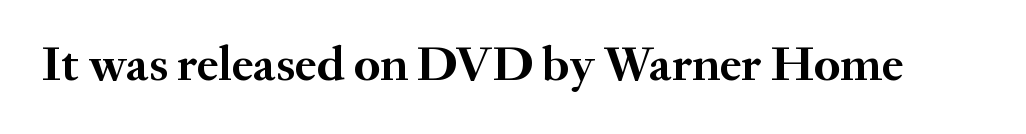
Q: Is the text bold? A: Yes.
Q: Is the text italic (slanted)? A: No, it is upright.
Q: Is the typeface a serif or a sans-serif typeface? A: Serif.
Q: Is the text underlined? A: No.
Q: Is the spacing between letters normal or unusually wide? A: Normal.
Q: Width (condensed, normal, or wide)? A: Normal.
Q: Stroke contrast? A: Medium.
Q: x-height? A: Small.
Q: Monospaced? A: No.
